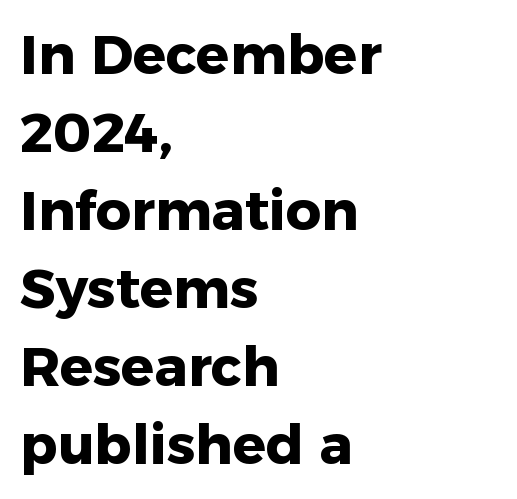
The image shows 55 px heavy sans-serif type, upright; set left-aligned, normal line spacing (1.42x), normal letter spacing, not underlined; low stroke contrast and a medium x-height.
